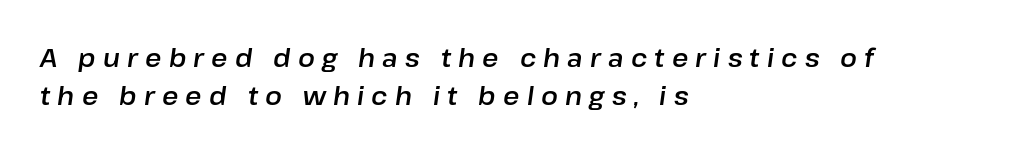
The image shows 25 px text type, italic (leaning right); set left-aligned, normal line spacing (1.51x), unusually wide letter spacing (+0.29 em), not underlined.
